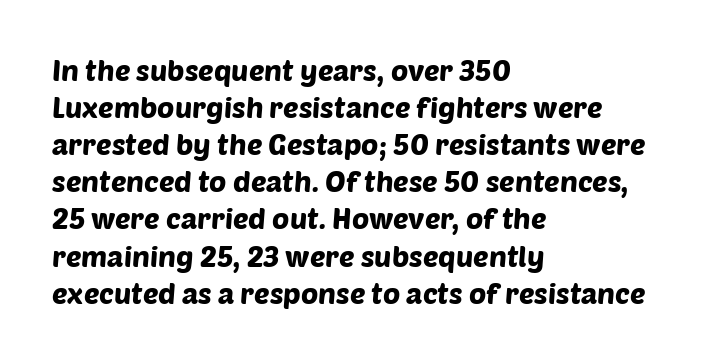
The image shows 29 px sans-serif type; set left-aligned, normal line spacing (1.28x), normal letter spacing, not underlined; low stroke contrast and a large x-height.
